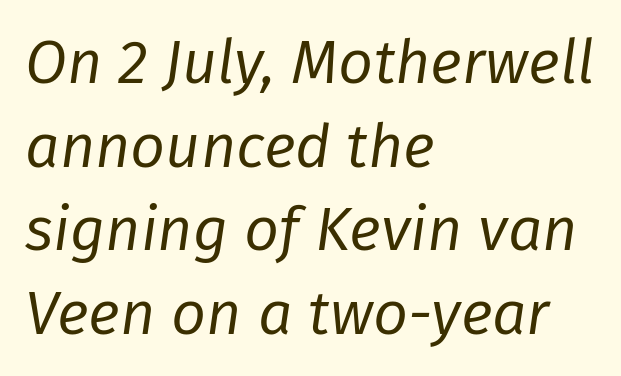
{"italic": "yes", "lean": "right", "slant_degrees": 8, "bold": "no", "weight": "regular", "width": "normal", "stroke_contrast": "low", "x_height": "medium", "monospaced": "no", "underline": "no", "align": "left", "line_spacing": "normal", "line_spacing_ratio": 1.37, "letter_spacing": "normal", "letter_spacing_em": 0.0, "glyph_px": 61}
